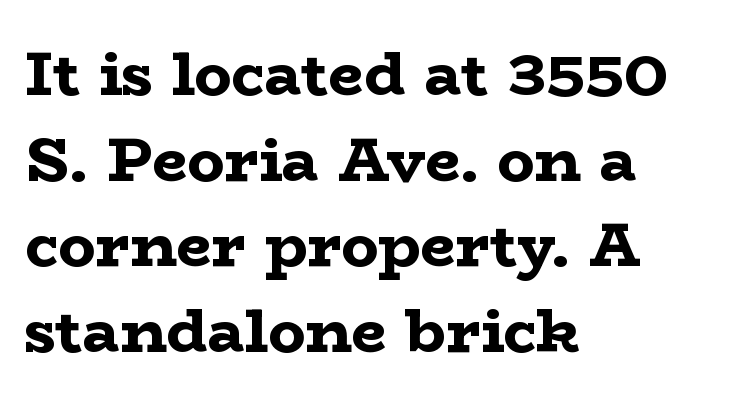
{"serif": "yes", "italic": "no", "bold": "yes", "weight": "bold", "width": "wide", "stroke_contrast": "low", "x_height": "medium", "monospaced": "no", "underline": "no", "align": "left", "line_spacing": "normal", "line_spacing_ratio": 1.38, "letter_spacing": "normal", "letter_spacing_em": 0.0, "glyph_px": 62}
